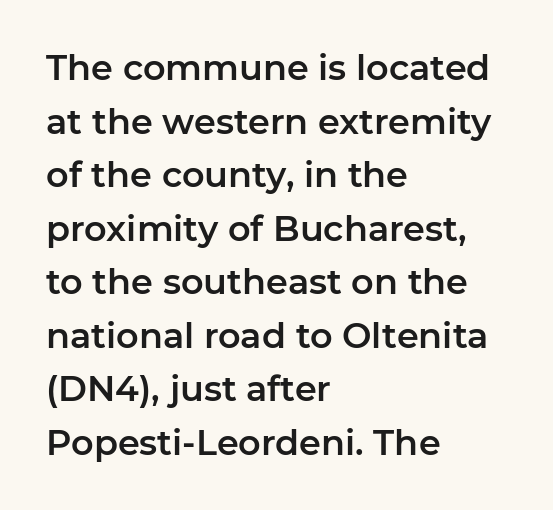
Descenders are the only things crossing below the line. Where is the straight margin? On the left. Does the type have serifs? No, each stem ends abruptly. Each word holds together tightly as a unit, with standard inter-letter gaps.
